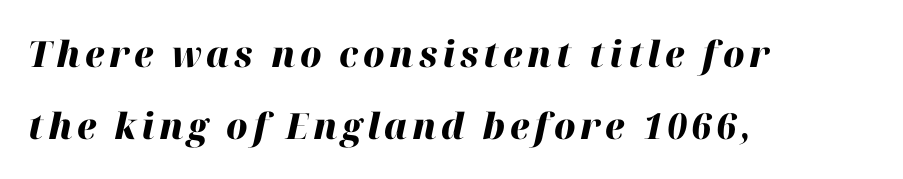
Has an underline been added? It has not. Whoever set this chose breathing room over compactness in the vertical rhythm. Weight check: bold — yes, fully. The ragged edge is on the right, which tells us the setting is flush left. Here the designer chose a conventional face with non-uniform glyph widths. Yep, that's italic — everything's leaning.
